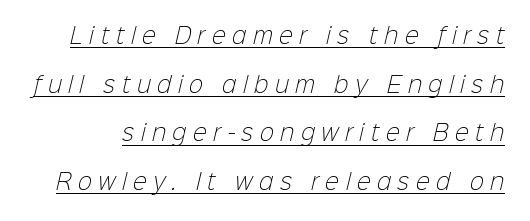
What stands out about the letter spacing? Its width — letters are far apart. The passage shown is underscored from start to finish. No chunkiness to these letters — they're not bold. Horizontal bands of white between lines are thick stripes.
